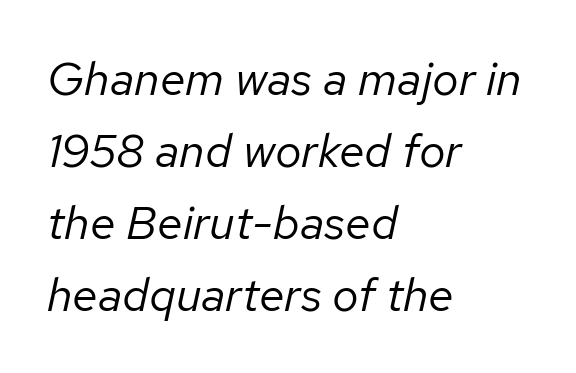
Q: Is the text bold? A: No.
Q: Is the text italic (slanted)? A: Yes, it leans right by about 12 degrees.
Q: Is the text underlined? A: No.
Q: How is the paragraph aligned? A: Left-aligned.
Q: Is the spacing between letters normal or unusually wide? A: Normal.
Q: Is the spacing between lines tight, normal or loose? A: Normal.
Q: Width (condensed, normal, or wide)? A: Normal.
Q: Stroke contrast? A: Low.
Q: x-height? A: Medium.
Q: Monospaced? A: No.
